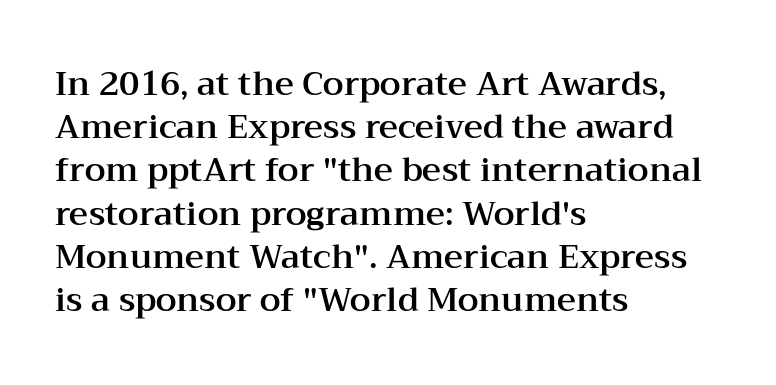
The image shows 33 px wide serif type, upright; set left-aligned, normal line spacing (1.31x), normal letter spacing, not underlined; medium stroke contrast and a medium x-height.
